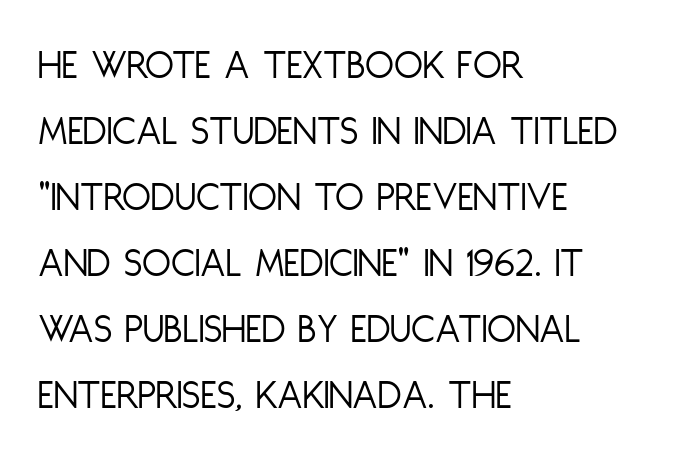
The image shows 42 px light, condensed sans-serif type, upright; set left-aligned, normal line spacing (1.57x), normal letter spacing, not underlined; low stroke contrast and a large x-height.
